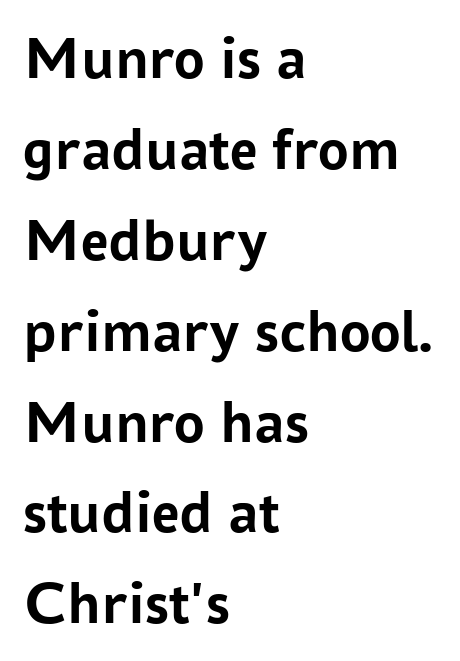
{"serif": "no", "italic": "no", "bold": "yes", "weight": "semibold", "width": "normal", "stroke_contrast": "low", "x_height": "medium", "monospaced": "no", "underline": "no", "align": "left", "line_spacing": "normal", "line_spacing_ratio": 1.49, "letter_spacing": "normal", "letter_spacing_em": 0.0, "glyph_px": 61}
